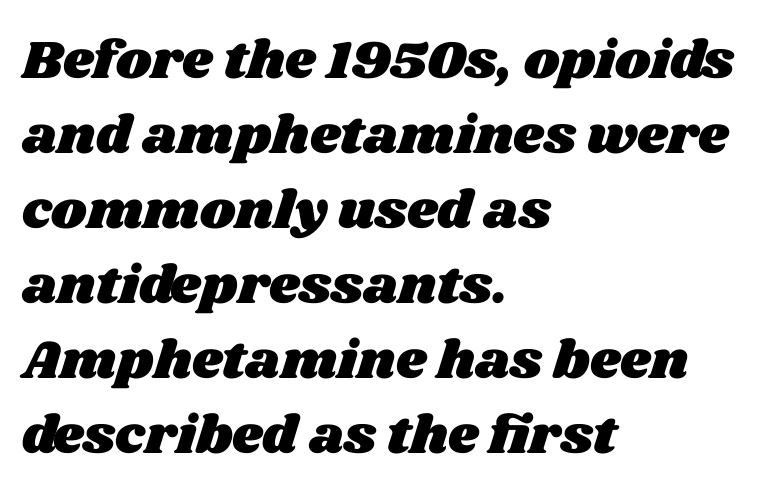
{"width": "wide", "stroke_contrast": "medium", "x_height": "large", "monospaced": "no", "underline": "no", "align": "left", "line_spacing": "normal", "line_spacing_ratio": 1.39, "letter_spacing": "normal", "letter_spacing_em": 0.0, "glyph_px": 54}
